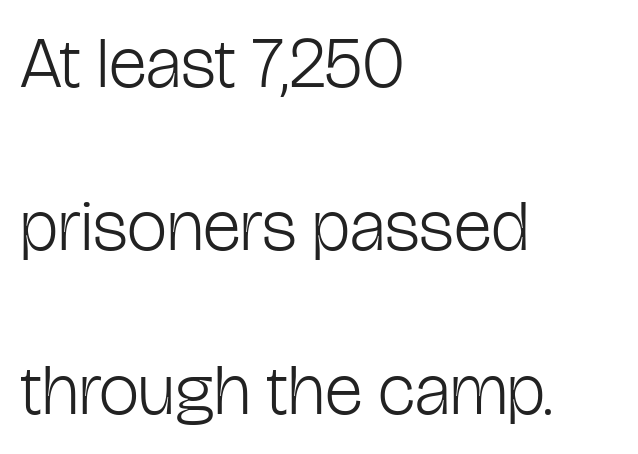
The image shows 72 px light, condensed sans-serif type, upright; set left-aligned, loose line spacing (2.27x), normal letter spacing, not underlined; low stroke contrast and a medium x-height.
